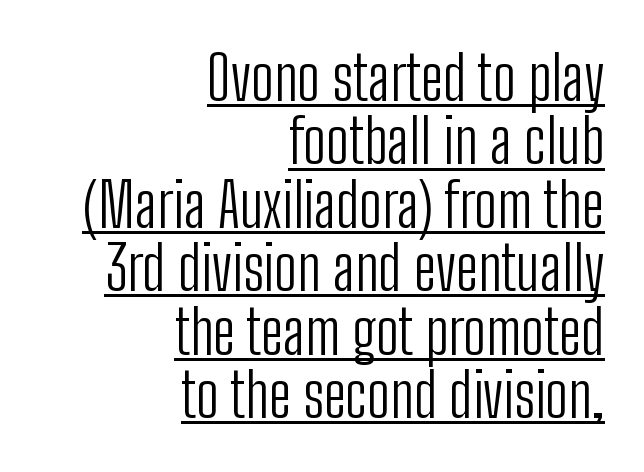
Q: Is the text bold? A: No.
Q: Is the text italic (slanted)? A: No, it is upright.
Q: Is the typeface a serif or a sans-serif typeface? A: Sans-serif.
Q: Is the text underlined? A: Yes.
Q: How is the paragraph aligned? A: Right-aligned.
Q: Is the spacing between letters normal or unusually wide? A: Normal.
Q: Is the spacing between lines tight, normal or loose? A: Tight.
Q: Width (condensed, normal, or wide)? A: Condensed.
Q: Stroke contrast? A: Low.
Q: x-height? A: Medium.
Q: Monospaced? A: No.
